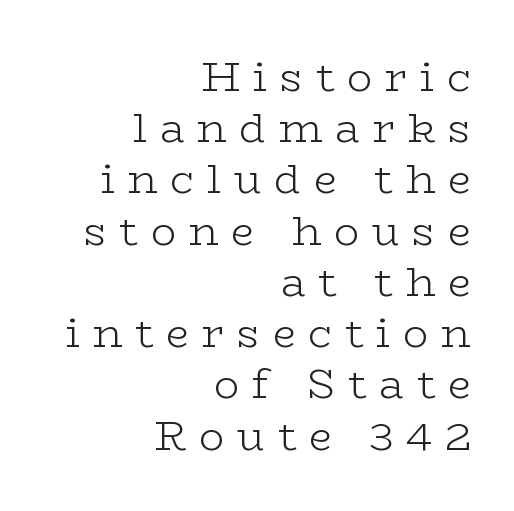
{"serif": "yes", "italic": "no", "bold": "no", "weight": "light", "width": "wide", "stroke_contrast": "low", "x_height": "medium", "monospaced": "no", "underline": "no", "align": "right", "line_spacing_ratio": 1.22, "letter_spacing": "wide", "letter_spacing_em": 0.3, "glyph_px": 42}
